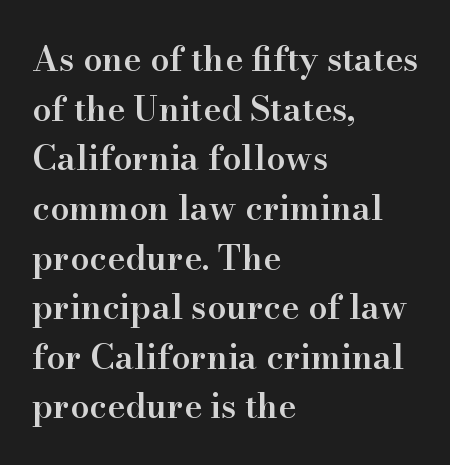
Nobody touched the tracking dial on this one. Stems and bowls a touch heavier than normal — semibold. Looks like regular typesetting: each glyph gets only the width it needs. Leading: standard. Where is the straight margin? On the left. The space directly below the letters is spotless.
